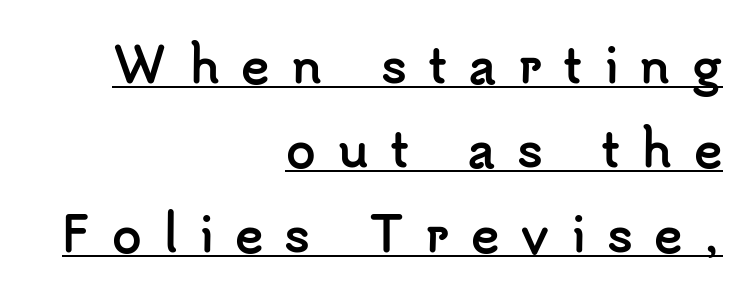
The letters advance in unequal steps, a hallmark of proportional type. The text was rendered using a sans face with plain stroke endings. The font's upright variant was chosen for this text. These lines stack with their right ends in a neat column. The face used here appears with an underline applied. Characters follow at a spacing far wider than the type designer built in.
